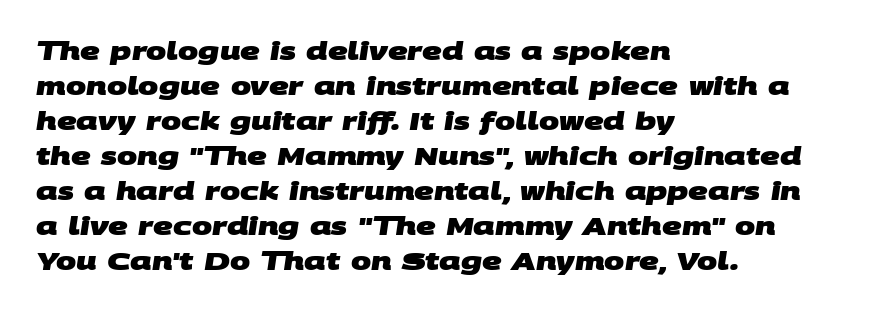
{"bold": "yes", "underline": "no", "align": "left", "line_spacing": "normal", "line_spacing_ratio": 1.46, "letter_spacing": "normal", "letter_spacing_em": 0.0, "glyph_px": 24}
